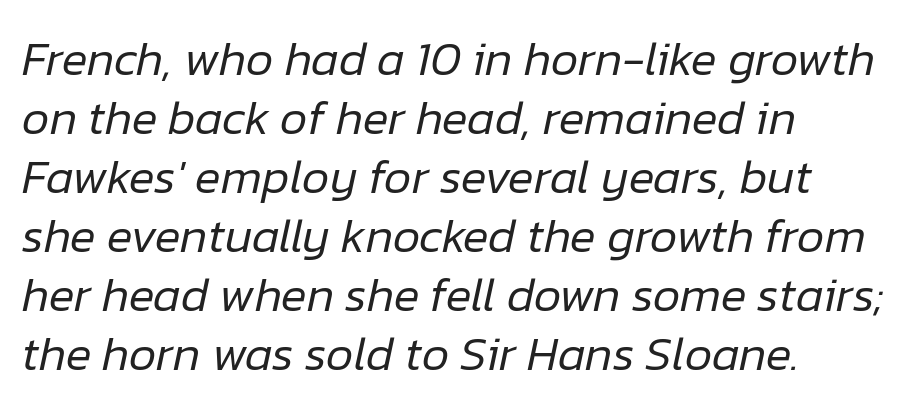
{"italic": "yes", "lean": "right", "slant_degrees": 12, "bold": "no", "weight": "regular", "width": "normal", "stroke_contrast": "low", "x_height": "medium", "monospaced": "no", "underline": "no", "align": "left", "line_spacing_ratio": 1.23, "letter_spacing": "normal", "letter_spacing_em": 0.0, "glyph_px": 48}
